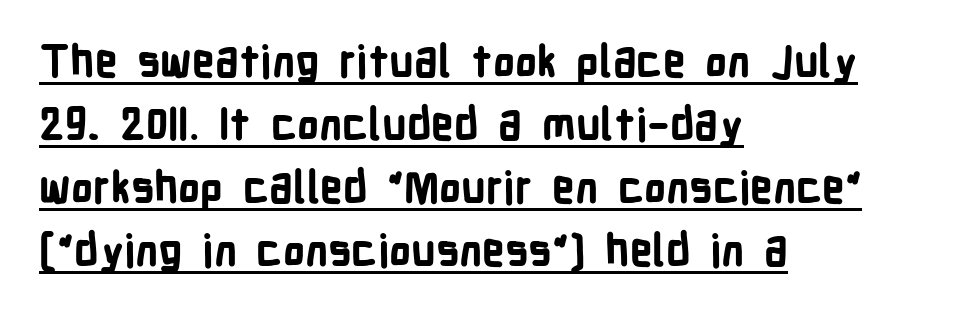
{"serif": "no", "italic": "no", "bold": "yes", "weight": "bold", "width": "condensed", "stroke_contrast": "low", "x_height": "medium", "monospaced": "no", "underline": "yes", "align": "left", "line_spacing": "normal", "line_spacing_ratio": 1.43, "letter_spacing": "normal", "letter_spacing_em": 0.0, "glyph_px": 44}
